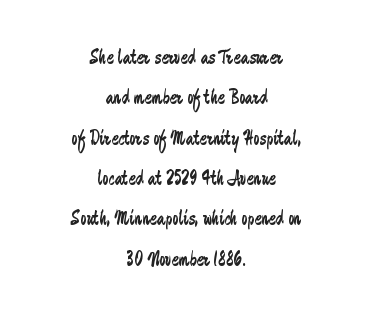
The tracking reads as untouched default to a designer's eye. The paragraph has two soft edges and a firm central axis. Caption: face not bold, strokes unweighted. Students, observe: this is what heavily led, spacious text looks like. Descenders are the only things crossing below the line.
